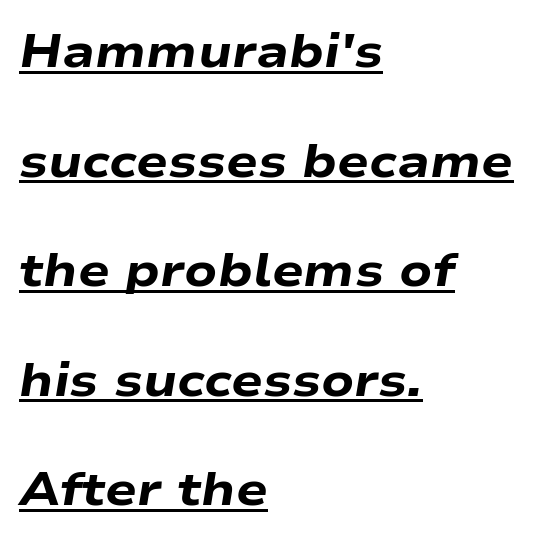
Q: Is the text bold? A: Yes.
Q: Is the text italic (slanted)? A: Yes, it leans right by about 9 degrees.
Q: Is the text underlined? A: Yes.
Q: How is the paragraph aligned? A: Left-aligned.
Q: Is the spacing between letters normal or unusually wide? A: Normal.
Q: Is the spacing between lines tight, normal or loose? A: Loose.
Q: Width (condensed, normal, or wide)? A: Wide.
Q: Stroke contrast? A: Low.
Q: x-height? A: Medium.
Q: Monospaced? A: No.
